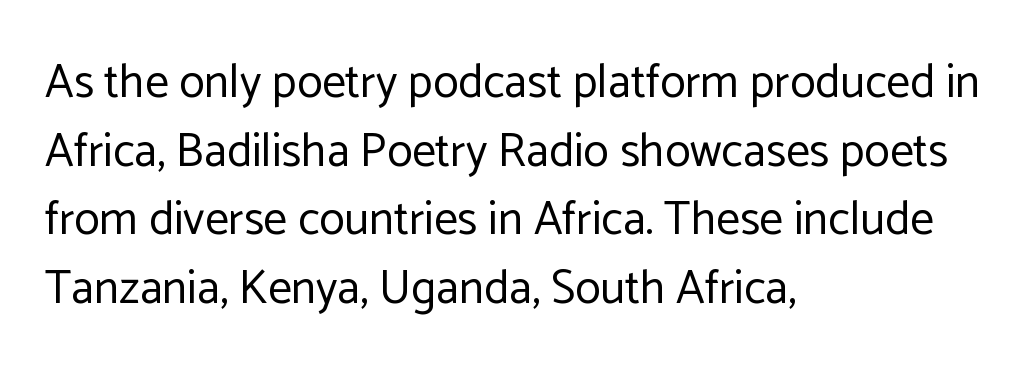
The image shows 47 px regular-weight sans-serif type, upright; set left-aligned, normal line spacing (1.46x), normal letter spacing, not underlined; low stroke contrast and a medium x-height.
